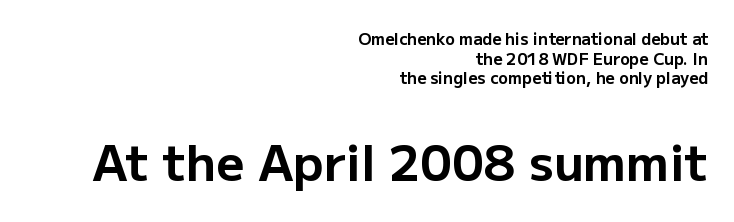
{"serif": "no", "italic": "no", "bold": "yes", "weight": "bold", "width": "normal", "stroke_contrast": "low", "x_height": "medium", "monospaced": "no", "underline": "no", "align": "right", "line_spacing_ratio": 1.22, "letter_spacing": "normal", "letter_spacing_em": 0.0, "larger_block": "second", "size_ratio": 3.06, "glyph_px": 49}
